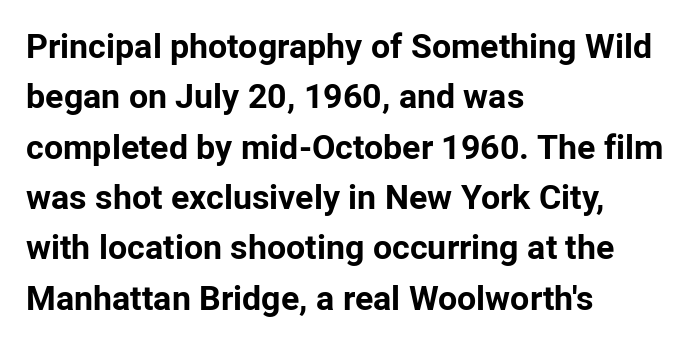
Rendered with straight, roman letterforms. How heavy is the stroke? Heavy — this is a bold. These lines keep a tight, regular rhythm from letter to letter. Which margin do the lines hug? The left one — the right edge is uneven.
